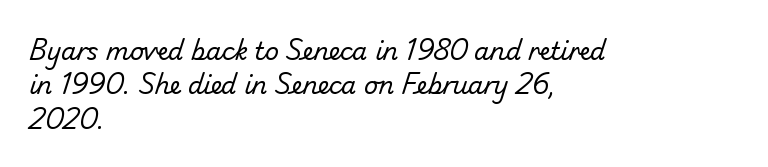
{"bold": "no", "underline": "no", "align": "left", "line_spacing": "normal", "line_spacing_ratio": 1.43, "letter_spacing": "normal", "letter_spacing_em": 0.0, "glyph_px": 24}
